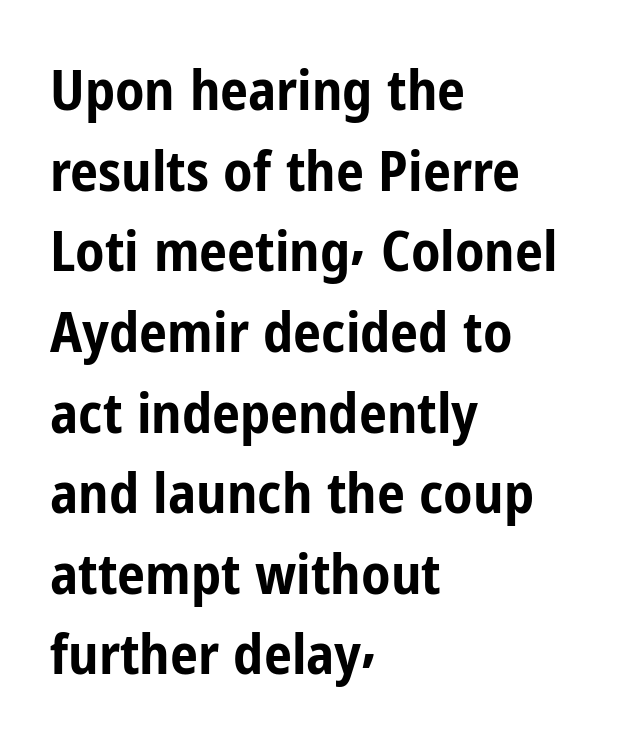
{"serif": "no", "italic": "no", "bold": "yes", "weight": "bold", "width": "condensed", "stroke_contrast": "low", "x_height": "medium", "monospaced": "no", "underline": "no", "align": "left", "line_spacing": "normal", "line_spacing_ratio": 1.44, "letter_spacing": "normal", "letter_spacing_em": 0.0, "glyph_px": 56}
